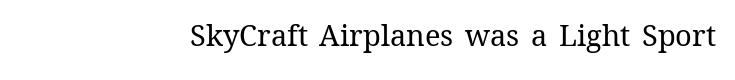
The image shows 29 px regular-weight type, upright; set normal letter spacing, not underlined; medium stroke contrast and a medium x-height.
